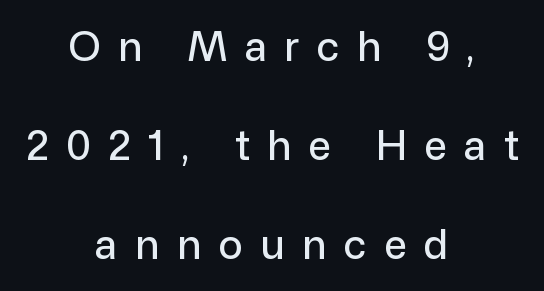
Q: Is the text italic (slanted)? A: No, it is upright.
Q: Is the typeface a serif or a sans-serif typeface? A: Sans-serif.
Q: Is the text underlined? A: No.
Q: How is the paragraph aligned? A: Centered.
Q: Is the spacing between letters normal or unusually wide? A: Unusually wide.
Q: Is the spacing between lines tight, normal or loose? A: Loose.
Q: Width (condensed, normal, or wide)? A: Normal.
Q: Stroke contrast? A: Low.
Q: x-height? A: Medium.
Q: Monospaced? A: No.
